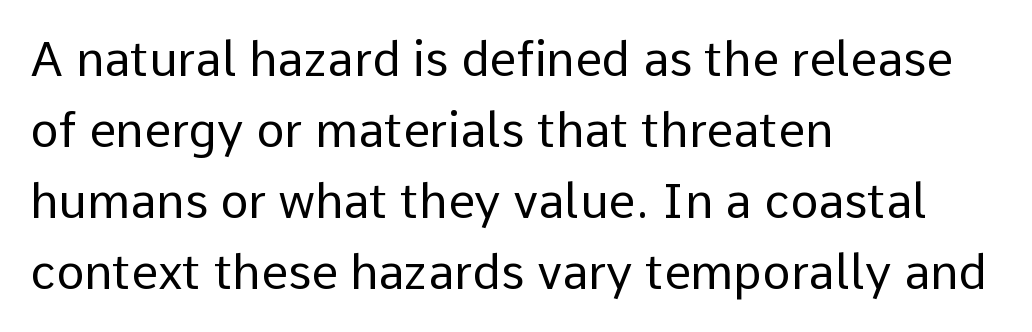
The image shows 48 px regular-weight sans-serif type, upright; set left-aligned, normal line spacing (1.48x), normal letter spacing, not underlined; low stroke contrast and a medium x-height.
